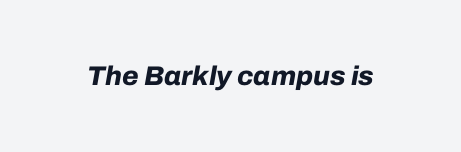
Nobody drew a line under any word here. These lines were composed using italics. This is heavy type, rendered in bold. Letter spacing: default.
